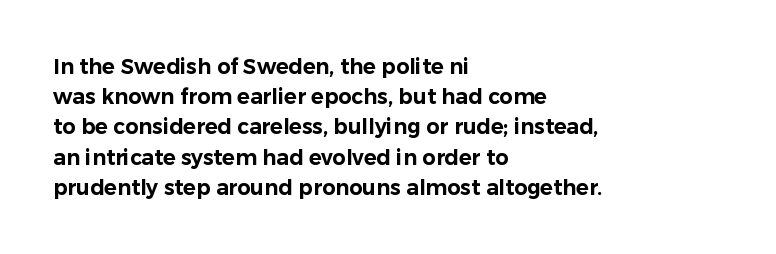
Q: Is the text italic (slanted)? A: No, it is upright.
Q: Is the text underlined? A: No.
Q: How is the paragraph aligned? A: Left-aligned.
Q: Is the spacing between letters normal or unusually wide? A: Normal.
Q: Is the spacing between lines tight, normal or loose? A: Normal.
